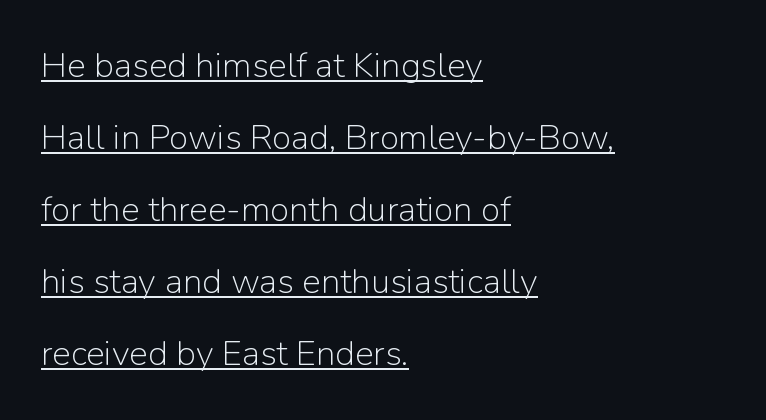
The image shows 35 px light sans-serif type, upright; set left-aligned, loose line spacing (2.06x), normal letter spacing, underlined; low stroke contrast and a medium x-height.
